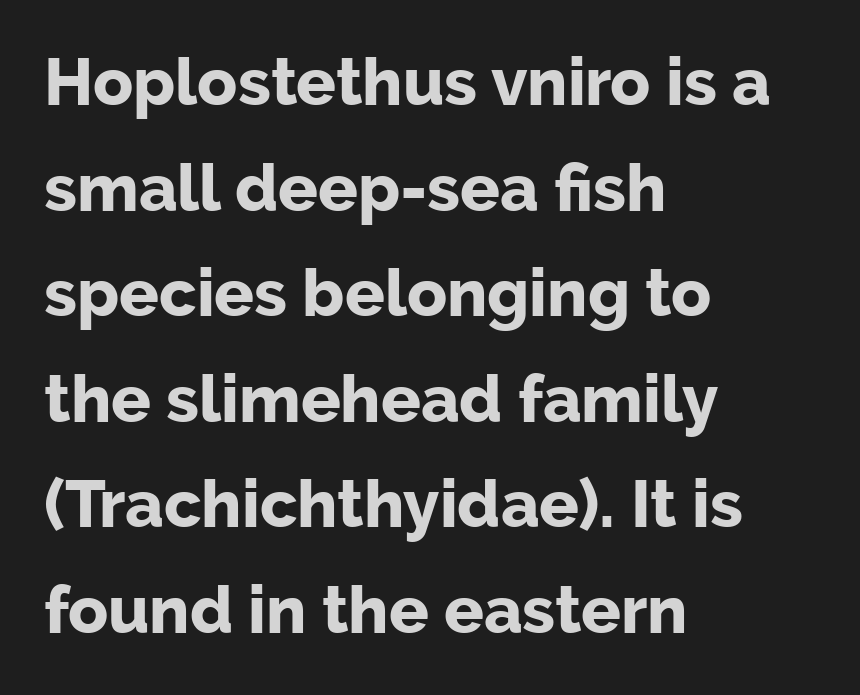
Casual observation: everything's shoved over to the left. Honestly, the letter spacing is just normal — you wouldn't notice it. The letters are bold, with thick, heavy strokes. Italic: no, the glyphs are upright roman. The passage shown is not underscored anywhere. The face used here is a sans, in the tradition of grotesques and geometrics.
